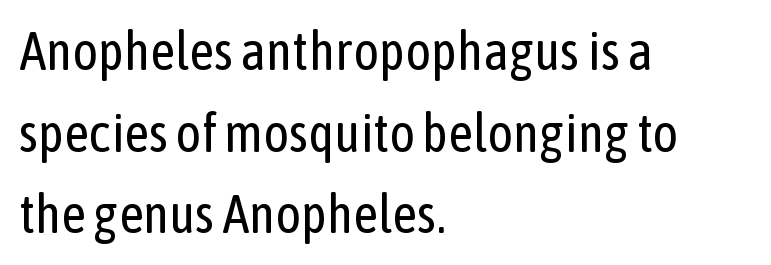
{"serif": "no", "italic": "no", "bold": "no", "weight": "regular", "width": "condensed", "stroke_contrast": "low", "x_height": "medium", "monospaced": "no", "underline": "no", "align": "left", "line_spacing": "normal", "line_spacing_ratio": 1.51, "letter_spacing": "normal", "letter_spacing_em": 0.0, "glyph_px": 54}
